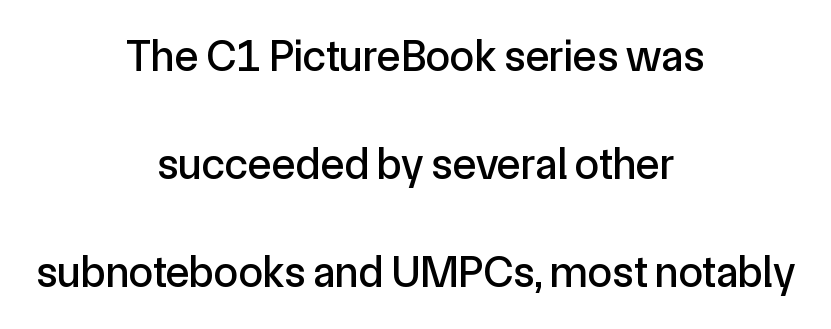
Q: Is the text italic (slanted)? A: No, it is upright.
Q: Is the typeface a serif or a sans-serif typeface? A: Sans-serif.
Q: Is the text underlined? A: No.
Q: How is the paragraph aligned? A: Centered.
Q: Is the spacing between letters normal or unusually wide? A: Normal.
Q: Is the spacing between lines tight, normal or loose? A: Loose.
Q: Width (condensed, normal, or wide)? A: Normal.
Q: x-height? A: Medium.
Q: Monospaced? A: No.
